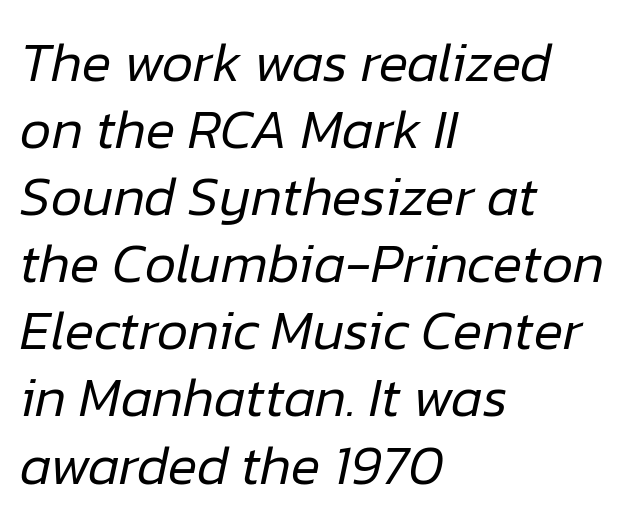
Does extra space separate the letters? No, they use regular spacing. Note the varied advance widths — an 'i' is clearly narrower than an 'm'. The typesetter chose a ragged-right arrangement here. It's the slanting kind of type. Type without underlining.
